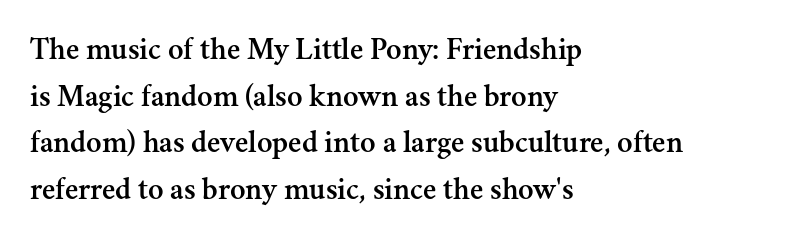
Q: Is the text italic (slanted)? A: No, it is upright.
Q: Is the typeface a serif or a sans-serif typeface? A: Serif.
Q: Is the text underlined? A: No.
Q: How is the paragraph aligned? A: Left-aligned.
Q: Is the spacing between letters normal or unusually wide? A: Normal.
Q: Is the spacing between lines tight, normal or loose? A: Normal.
Q: Width (condensed, normal, or wide)? A: Normal.
Q: Stroke contrast? A: Medium.
Q: x-height? A: Small.
Q: Monospaced? A: No.
